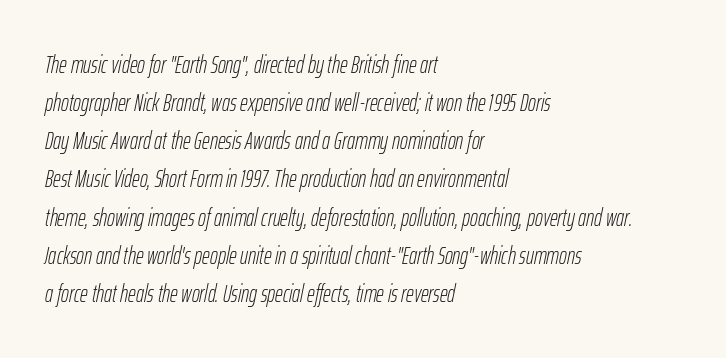
{"italic": "yes", "lean": "right", "slant_degrees": 12, "bold": "no", "underline": "no", "align": "left", "line_spacing": "normal", "line_spacing_ratio": 1.59, "letter_spacing": "normal", "letter_spacing_em": 0.0, "glyph_px": 24}
